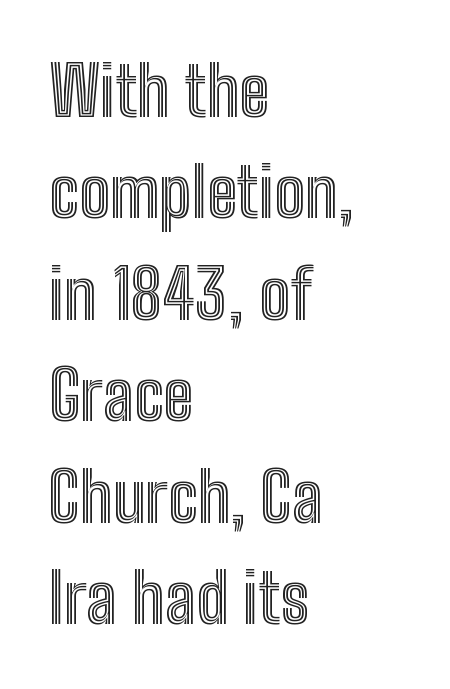
Q: Is the text italic (slanted)? A: No, it is upright.
Q: Is the text underlined? A: No.
Q: How is the paragraph aligned? A: Left-aligned.
Q: Is the spacing between letters normal or unusually wide? A: Normal.
Q: Is the spacing between lines tight, normal or loose? A: Normal.
Q: Width (condensed, normal, or wide)? A: Condensed.
Q: x-height? A: Medium.
Q: Monospaced? A: No.
